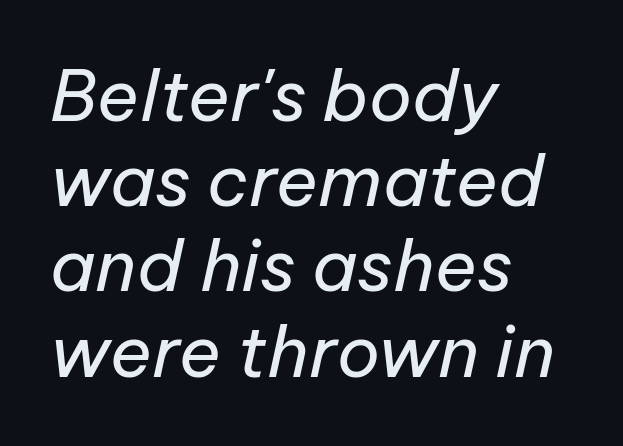
The image shows 71 px regular-weight type, italic (leaning right); set left-aligned, line spacing 1.2x, normal letter spacing, not underlined; low stroke contrast and a medium x-height.
